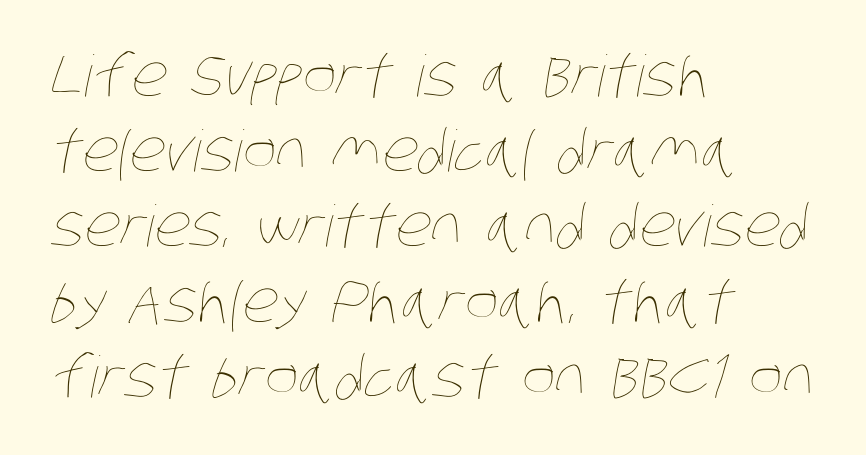
The image shows 57 px thin, condensed type; set left-aligned, normal line spacing (1.32x), normal letter spacing, not underlined; low stroke contrast and a large x-height.
